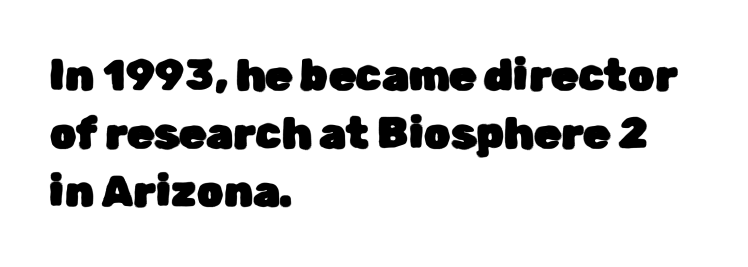
{"serif": "no", "italic": "no", "width": "normal", "stroke_contrast": "low", "x_height": "medium", "monospaced": "no", "underline": "no", "align": "left", "line_spacing": "normal", "line_spacing_ratio": 1.35, "letter_spacing": "normal", "letter_spacing_em": 0.0, "glyph_px": 43}
